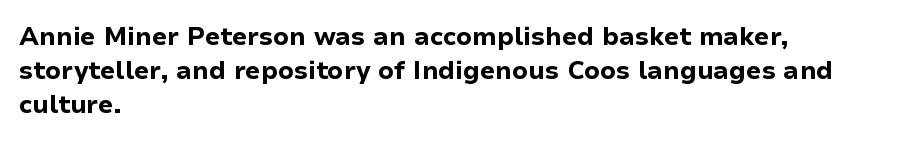
{"italic": "no", "bold": "yes", "underline": "no", "align": "left", "line_spacing": "normal", "line_spacing_ratio": 1.37, "letter_spacing": "normal", "letter_spacing_em": 0.0, "glyph_px": 25}
